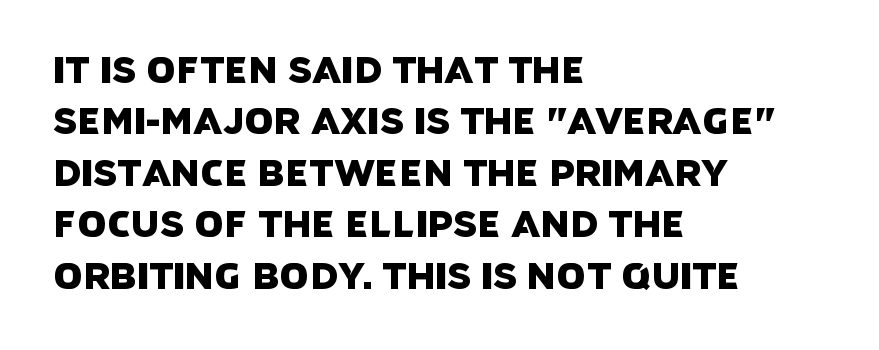
The image shows 37 px sans-serif type; set left-aligned, normal line spacing (1.39x), normal letter spacing, not underlined; low stroke contrast and a large x-height.
